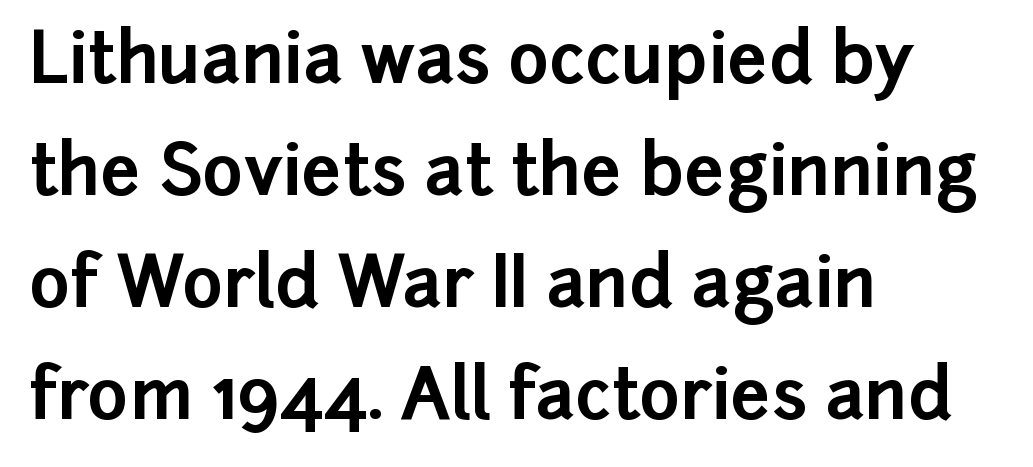
The image shows 70 px bold sans-serif type, upright; set left-aligned, normal line spacing (1.6x), normal letter spacing, not underlined; low stroke contrast and a medium x-height.
